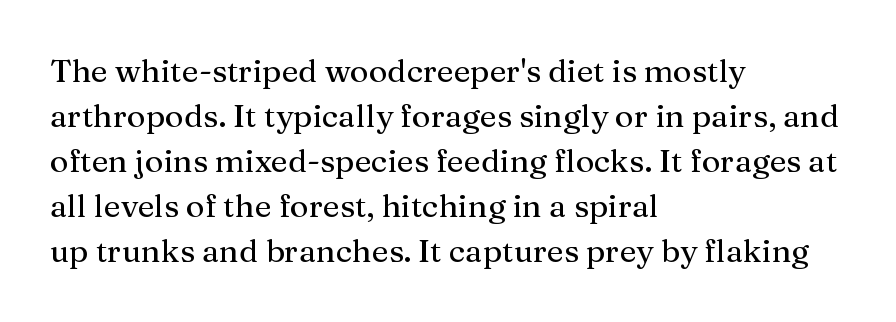
The rendering anchors every line to the left-hand side. Observe the serifs anchoring each vertical stroke in this sample. Standard letterfit; no display-style spreading of the glyphs. The font's upright variant was chosen for this text.
